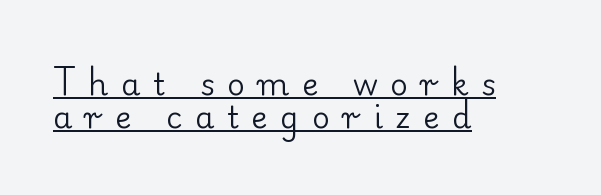
Tracking here is generous; glyphs stand well apart from one another. The typesetter chose a ragged-right arrangement here. Students, observe: this is what under-led, compact text looks like. This rendering features underlined lettering. Each stroke keeps to a modest, everyday thickness or less. Stroke terminals: seriffed.
